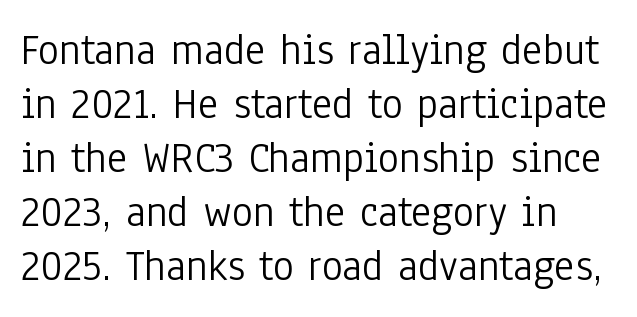
The image shows 44 px light, condensed sans-serif type, upright; set line spacing 1.23x, normal letter spacing, not underlined; low stroke contrast and a medium x-height.
